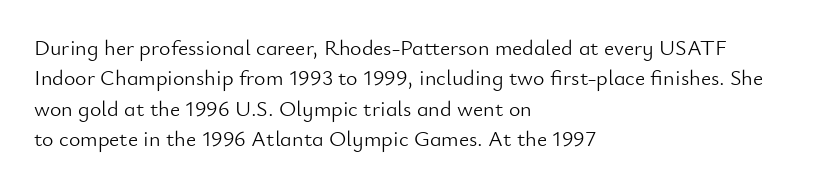
The image shows 22 px text type, upright; set left-aligned, normal line spacing (1.38x), normal letter spacing, not underlined.
